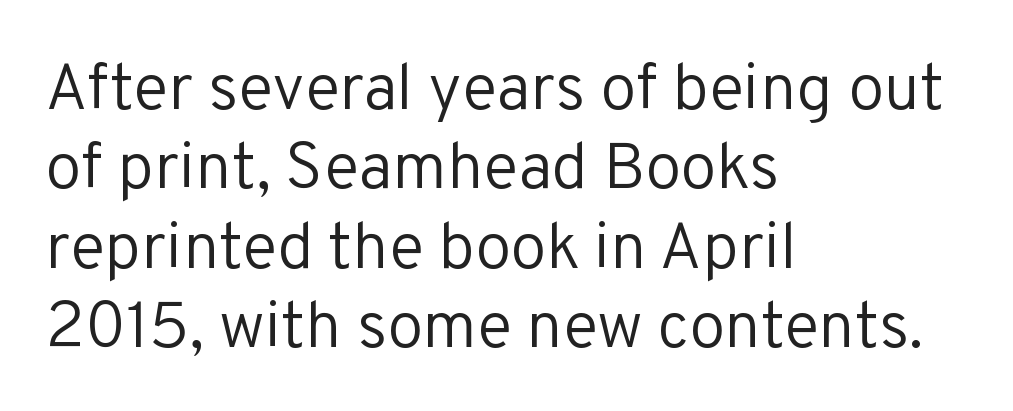
The image shows 65 px regular-weight sans-serif type, upright; set left-aligned, line spacing 1.22x, normal letter spacing, not underlined; low stroke contrast and a medium x-height.
